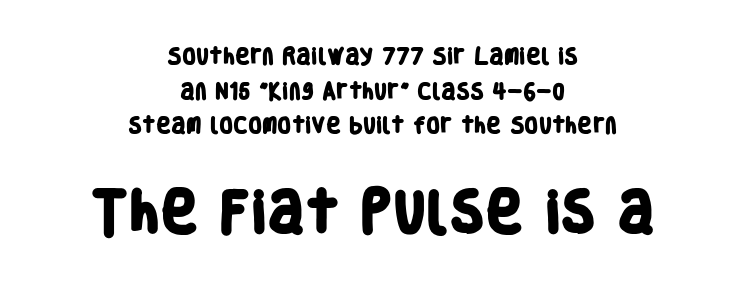
Look at the tracking — it's just the regular setting, nothing added. Heavy-handed strokes throughout: this text is bold. The typesetter chose a symmetrical, centered arrangement here. Regarding serifs, this sample does without them. Bare-footed words on every line. In this sample the second text group is rendered at the bigger scale.
